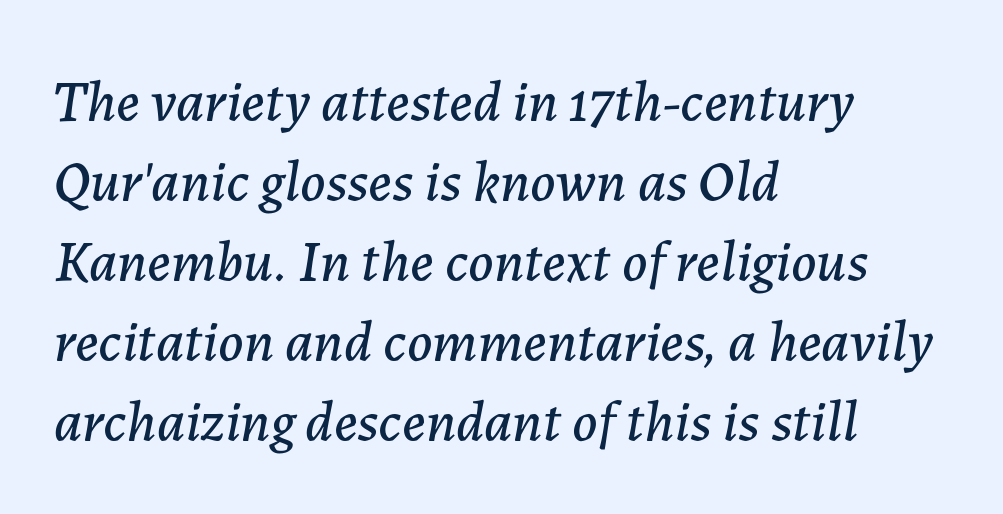
Q: Is the text italic (slanted)? A: Yes, it leans right by about 7 degrees.
Q: Is the text underlined? A: No.
Q: How is the paragraph aligned? A: Left-aligned.
Q: Is the spacing between letters normal or unusually wide? A: Normal.
Q: Is the spacing between lines tight, normal or loose? A: Normal.
Q: Width (condensed, normal, or wide)? A: Normal.
Q: Stroke contrast? A: Low.
Q: x-height? A: Medium.
Q: Monospaced? A: No.
